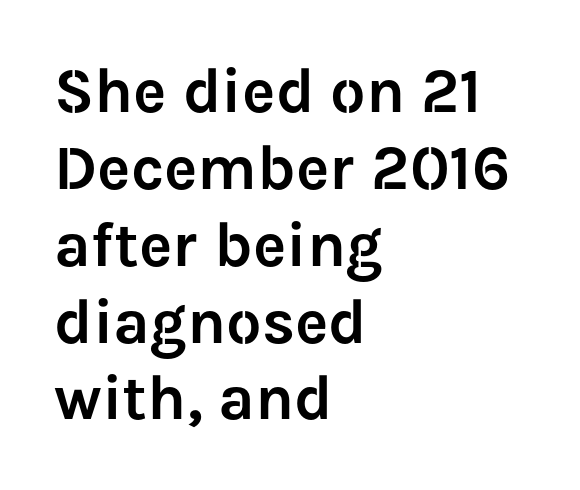
{"serif": "no", "italic": "no", "width": "normal", "stroke_contrast": "low", "x_height": "medium", "monospaced": "no", "underline": "no", "align": "left", "line_spacing_ratio": 1.22, "letter_spacing": "normal", "letter_spacing_em": 0.0, "glyph_px": 63}
